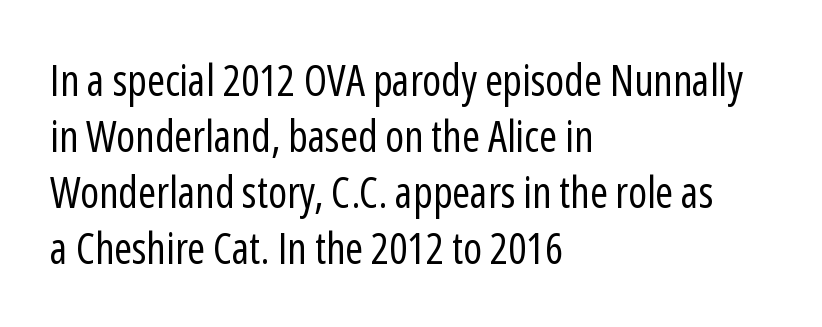
{"serif": "no", "italic": "no", "bold": "no", "weight": "regular", "width": "condensed", "stroke_contrast": "low", "x_height": "medium", "monospaced": "no", "underline": "no", "align": "left", "line_spacing": "normal", "line_spacing_ratio": 1.3, "letter_spacing": "normal", "letter_spacing_em": 0.0, "glyph_px": 43}
